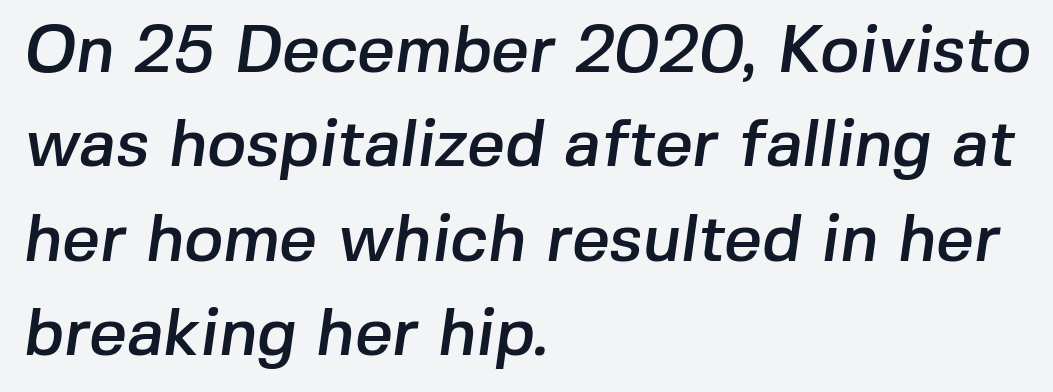
These lines sit exactly where default settings would place them. Descenders hang freely into open space. You can tell from the bare stems that sans-serif type was used. Spacing verdict: proportional, widths tailored to each character. The rendering anchors every line to the left-hand side.
